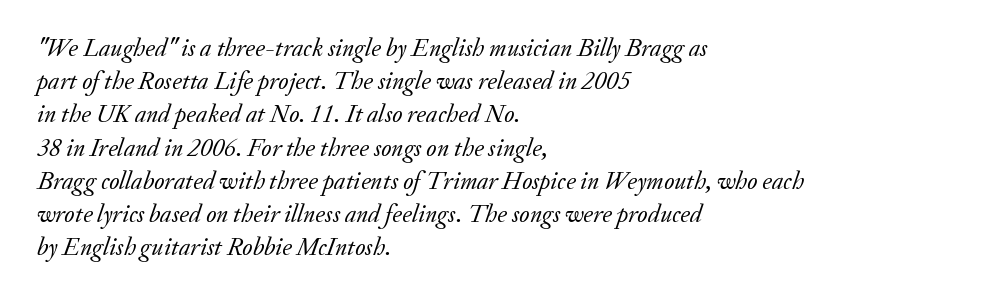
Q: Is the text bold? A: No.
Q: Is the text italic (slanted)? A: Yes, it leans right by about 20 degrees.
Q: Is the text underlined? A: No.
Q: How is the paragraph aligned? A: Left-aligned.
Q: Is the spacing between letters normal or unusually wide? A: Normal.
Q: Is the spacing between lines tight, normal or loose? A: Normal.
